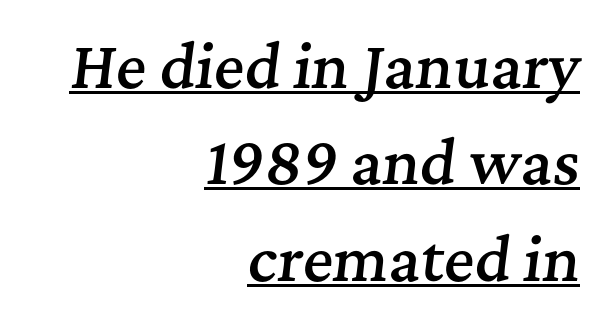
The image shows 58 px semibold serif type, italic (leaning right); set right-aligned, normal line spacing (1.66x), normal letter spacing, underlined; medium stroke contrast and a medium x-height.
